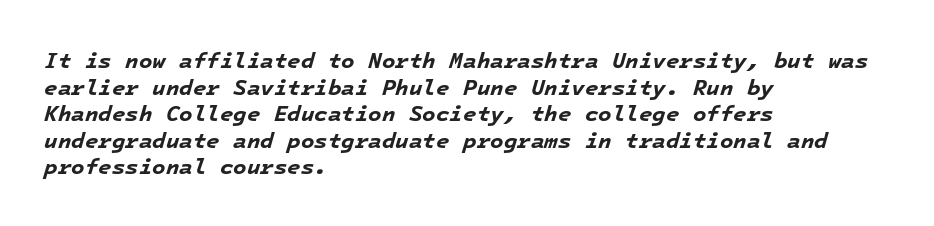
The image shows 22 px bold type, italic (leaning right); set left-aligned, line spacing 1.21x, normal letter spacing, not underlined.
